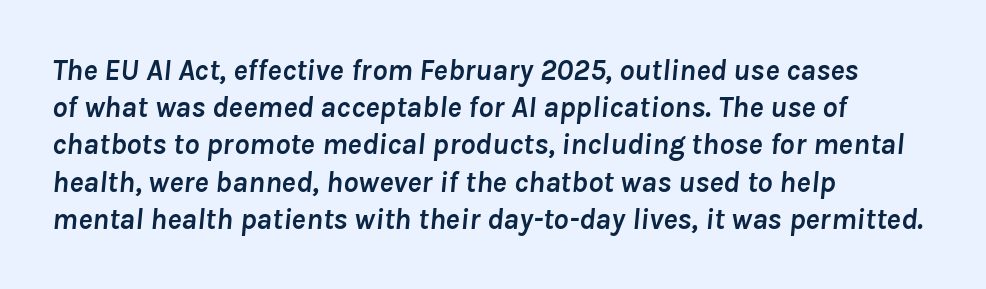
The image shows 30 px semibold type, italic (leaning right); set left-aligned, line spacing 1.24x, normal letter spacing, not underlined; low stroke contrast and a medium x-height.
